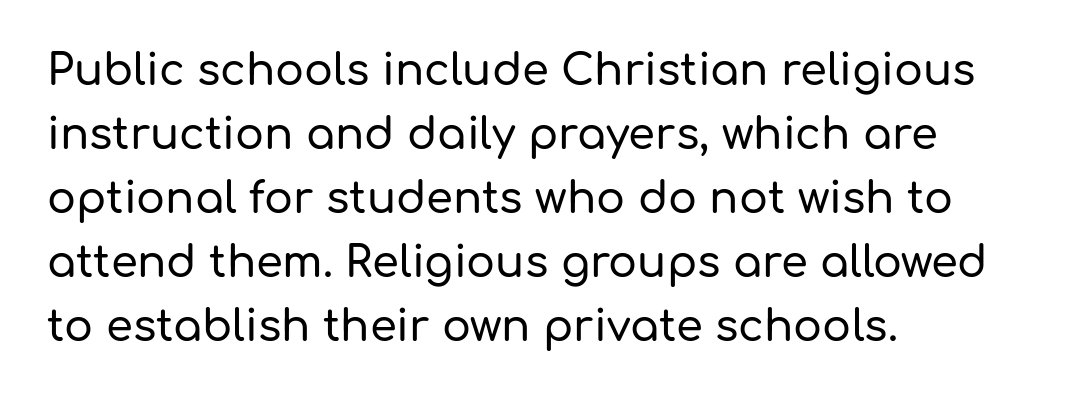
If you drew a line through each stem, it would be perfectly vertical. Vertical spacing — default. The horizontal fit of the characters is conventional and even. The glyphs are unaccompanied by any horizontal stroke below them. These lines are rendered in a variable-pitch font.
